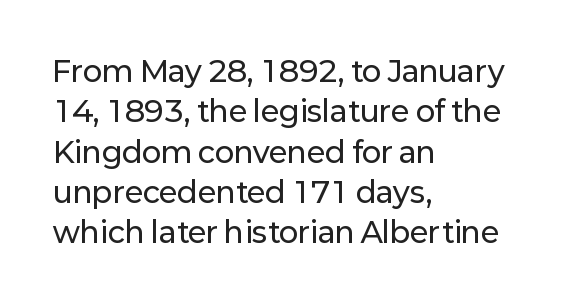
The image shows 29 px sans-serif type, upright; set left-aligned, normal line spacing (1.39x), normal letter spacing, not underlined; low stroke contrast and a medium x-height.
